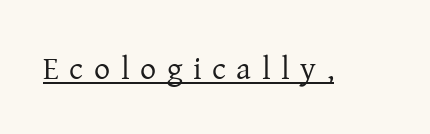
Q: Is the text bold? A: No.
Q: Is the text italic (slanted)? A: No, it is upright.
Q: Is the typeface a serif or a sans-serif typeface? A: Serif.
Q: Is the text underlined? A: Yes.
Q: Is the spacing between letters normal or unusually wide? A: Unusually wide.
Q: Width (condensed, normal, or wide)? A: Normal.
Q: Stroke contrast? A: Low.
Q: x-height? A: Medium.
Q: Monospaced? A: No.
